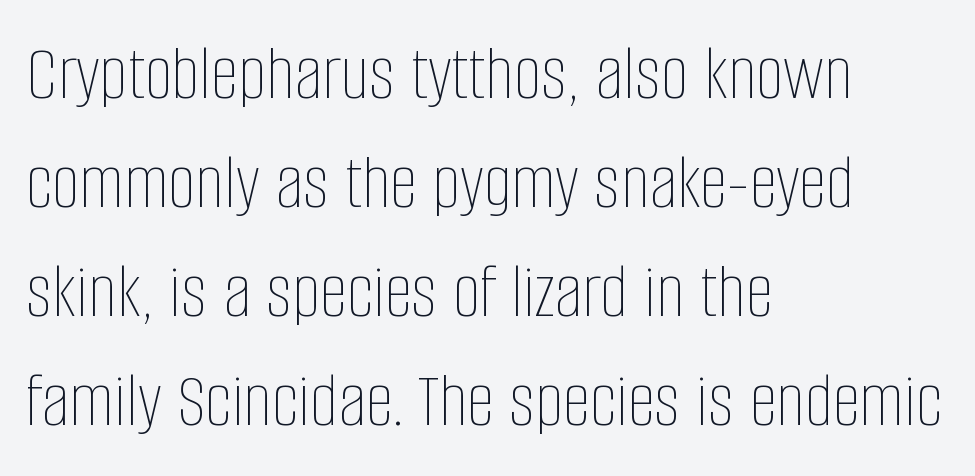
{"italic": "no", "bold": "no", "weight": "thin", "width": "condensed", "stroke_contrast": "low", "x_height": "large", "monospaced": "no", "underline": "no", "align": "left", "line_spacing": "normal", "line_spacing_ratio": 1.38, "letter_spacing": "normal", "letter_spacing_em": 0.0, "glyph_px": 79}
